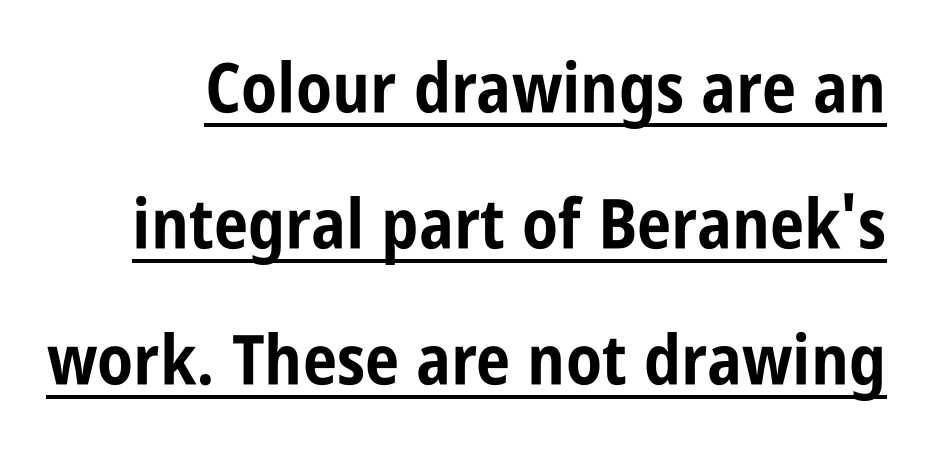
Q: Is the text bold? A: Yes.
Q: Is the text italic (slanted)? A: No, it is upright.
Q: Is the typeface a serif or a sans-serif typeface? A: Sans-serif.
Q: Is the text underlined? A: Yes.
Q: Is the spacing between letters normal or unusually wide? A: Normal.
Q: Is the spacing between lines tight, normal or loose? A: Loose.
Q: Width (condensed, normal, or wide)? A: Condensed.
Q: Stroke contrast? A: Low.
Q: x-height? A: Large.
Q: Monospaced? A: No.
